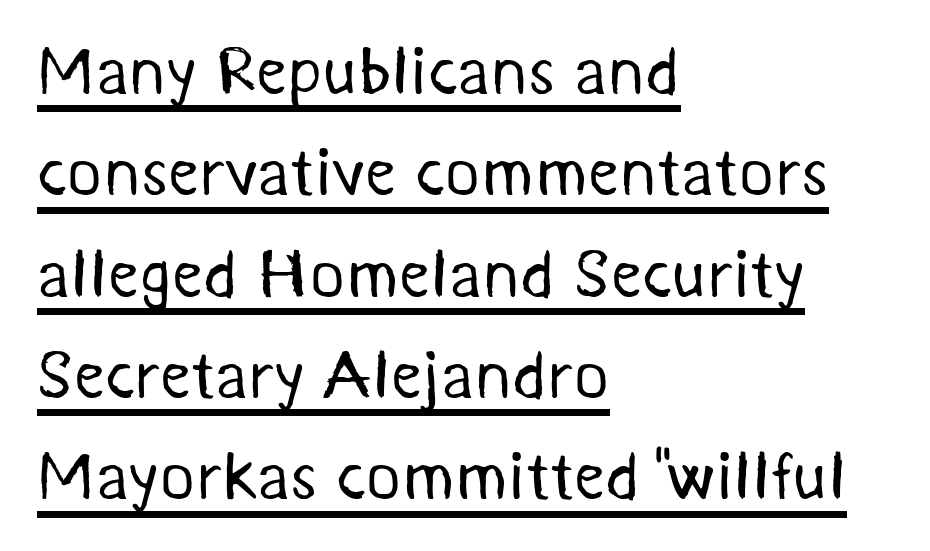
The image shows 68 px regular-weight sans-serif type; set left-aligned, normal line spacing (1.49x), normal letter spacing, underlined; medium stroke contrast and a medium x-height.
